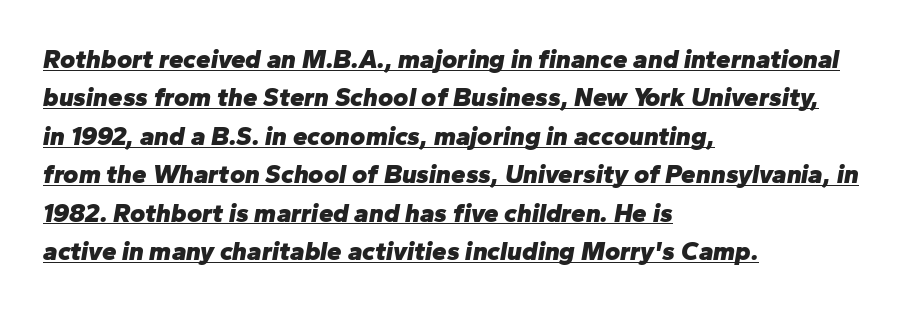
The image shows 26 px bold type, italic (leaning right); set left-aligned, normal line spacing (1.48x), normal letter spacing, underlined.
